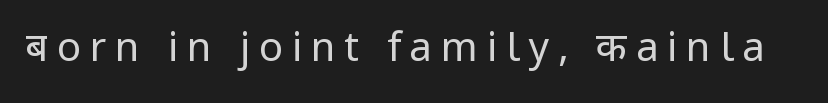
Q: Is the text bold? A: No.
Q: Is the text italic (slanted)? A: No, it is upright.
Q: Is the typeface a serif or a sans-serif typeface? A: Sans-serif.
Q: Is the text underlined? A: No.
Q: Is the spacing between letters normal or unusually wide? A: Unusually wide.
Q: Width (condensed, normal, or wide)? A: Normal.
Q: Stroke contrast? A: Low.
Q: x-height? A: Medium.
Q: Monospaced? A: No.
